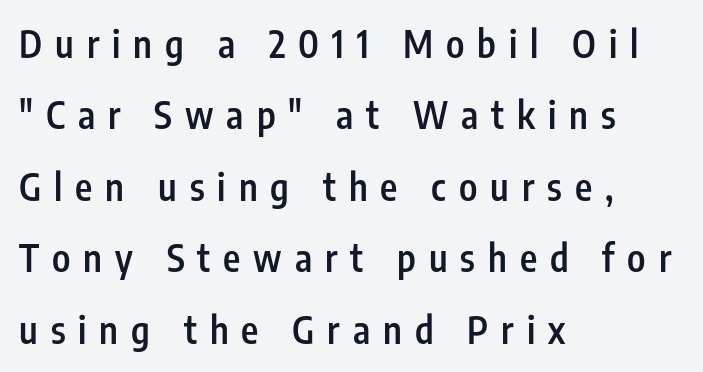
Q: Is the text bold? A: Semi-bold.
Q: Is the text italic (slanted)? A: No, it is upright.
Q: Is the typeface a serif or a sans-serif typeface? A: Sans-serif.
Q: Is the text underlined? A: No.
Q: How is the paragraph aligned? A: Left-aligned.
Q: Is the spacing between letters normal or unusually wide? A: Unusually wide.
Q: Is the spacing between lines tight, normal or loose? A: Loose.
Q: Width (condensed, normal, or wide)? A: Condensed.
Q: Stroke contrast? A: Low.
Q: x-height? A: Medium.
Q: Monospaced? A: No.
